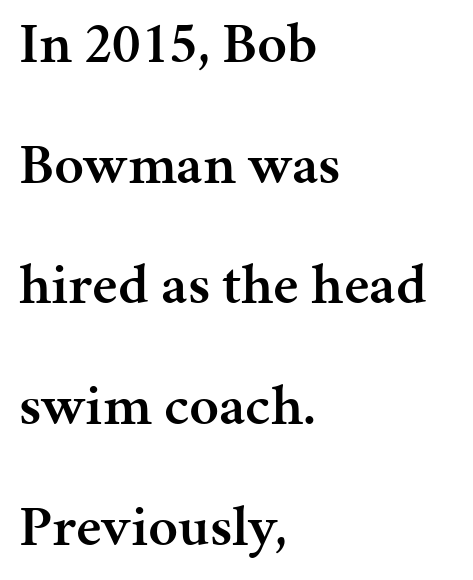
{"serif": "yes", "italic": "no", "bold": "semi", "weight": "semibold", "width": "normal", "stroke_contrast": "medium", "x_height": "medium", "monospaced": "no", "underline": "no", "align": "left", "line_spacing": "loose", "line_spacing_ratio": 2.08, "letter_spacing": "normal", "letter_spacing_em": 0.0, "glyph_px": 58}
